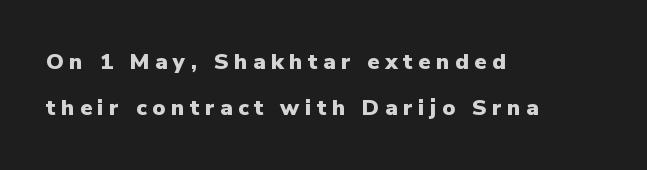
{"italic": "no", "bold": "yes", "underline": "no", "align": "left", "line_spacing": "loose", "line_spacing_ratio": 2.1, "letter_spacing": "wide", "letter_spacing_em": 0.25, "glyph_px": 22}
